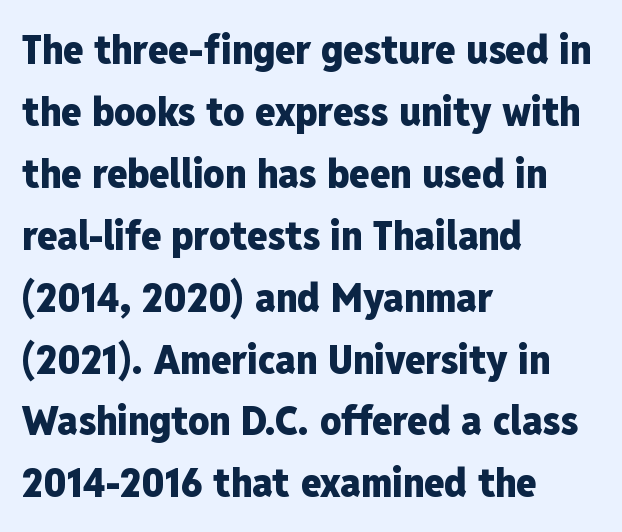
Posture: upright roman. Descender tails drop into unmarked territory. Nope, no serifs anywhere on these letters. Each glyph is drawn with heavy, bold strokes. Proportional: the letters do not fall into vertical columns.
